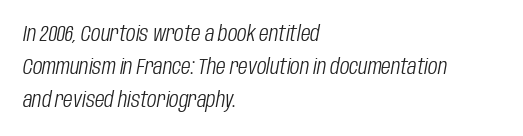
Q: Is the text bold? A: No.
Q: Is the text italic (slanted)? A: Yes, it leans right by about 10 degrees.
Q: Is the text underlined? A: No.
Q: How is the paragraph aligned? A: Left-aligned.
Q: Is the spacing between letters normal or unusually wide? A: Normal.
Q: Is the spacing between lines tight, normal or loose? A: Normal.
